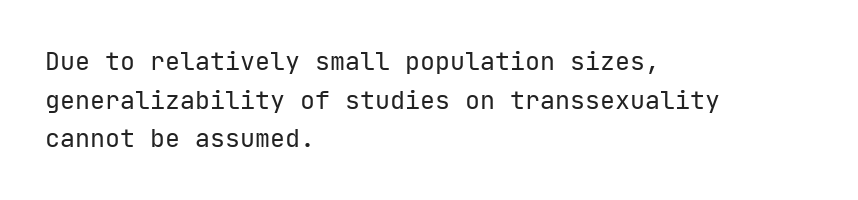
The image shows 25 px text type, upright; set left-aligned, normal line spacing (1.55x), normal letter spacing, not underlined.
